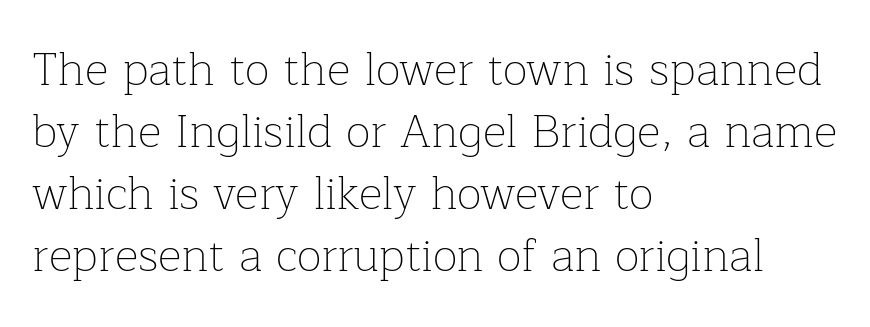
Q: Is the text bold? A: No.
Q: Is the text italic (slanted)? A: No, it is upright.
Q: Is the typeface a serif or a sans-serif typeface? A: Serif.
Q: Is the text underlined? A: No.
Q: How is the paragraph aligned? A: Left-aligned.
Q: Is the spacing between letters normal or unusually wide? A: Normal.
Q: Is the spacing between lines tight, normal or loose? A: Normal.
Q: Width (condensed, normal, or wide)? A: Normal.
Q: Stroke contrast? A: Low.
Q: x-height? A: Medium.
Q: Monospaced? A: No.
